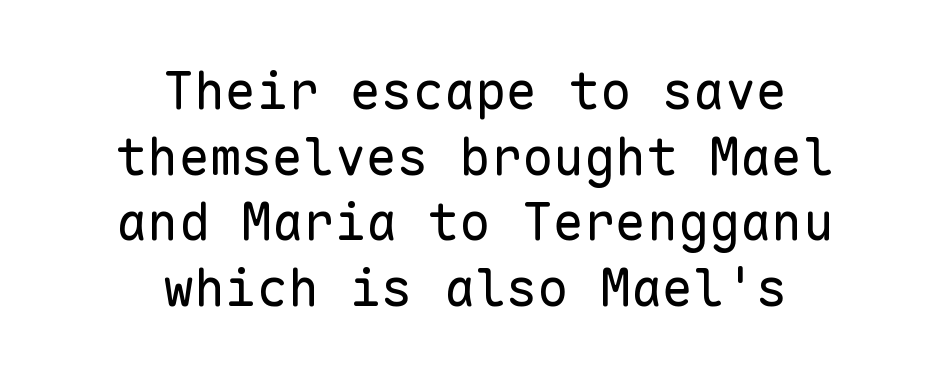
The designer left line spacing at the default. These lines are rendered in a fixed-pitch font. Honestly, there is no underline to notice here at all. Each letter's strokes conclude bluntly, with no projecting serifs.
